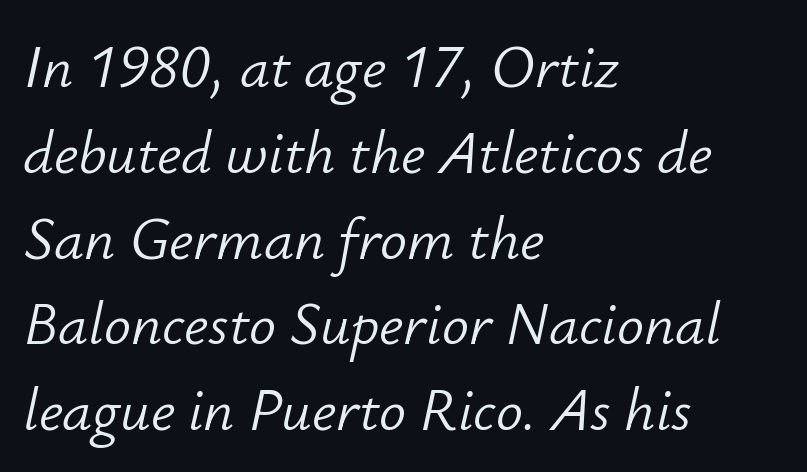
The image shows 60 px light type, italic (leaning right); set left-aligned, normal line spacing (1.43x), normal letter spacing, not underlined; low stroke contrast and a small x-height.
